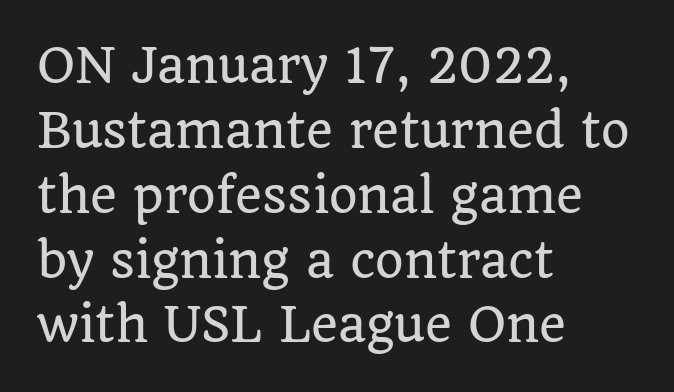
Q: Is the text italic (slanted)? A: No, it is upright.
Q: Is the typeface a serif or a sans-serif typeface? A: Serif.
Q: Is the text underlined? A: No.
Q: How is the paragraph aligned? A: Left-aligned.
Q: Is the spacing between letters normal or unusually wide? A: Normal.
Q: Is the spacing between lines tight, normal or loose? A: Normal.
Q: Width (condensed, normal, or wide)? A: Normal.
Q: Stroke contrast? A: Low.
Q: x-height? A: Large.
Q: Monospaced? A: No.
